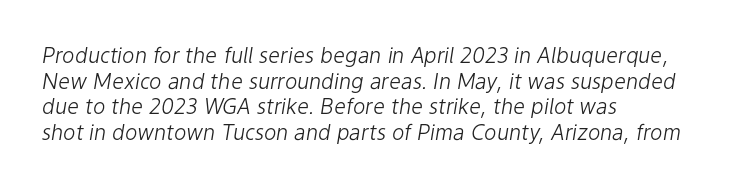
Q: Is the text bold? A: No.
Q: Is the text italic (slanted)? A: Yes, it leans right by about 9 degrees.
Q: Is the text underlined? A: No.
Q: How is the paragraph aligned? A: Left-aligned.
Q: Is the spacing between letters normal or unusually wide? A: Normal.
